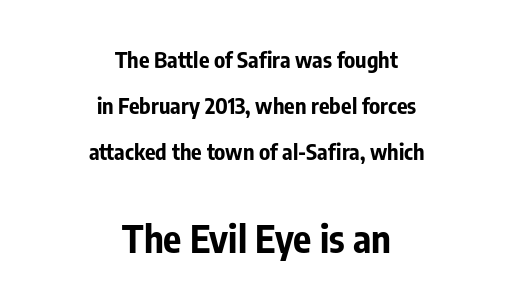
{"serif": "no", "italic": "no", "bold": "yes", "weight": "bold", "width": "condensed", "stroke_contrast": "low", "x_height": "medium", "monospaced": "no", "underline": "no", "align": "center", "line_spacing": "loose", "line_spacing_ratio": 2.08, "letter_spacing": "normal", "letter_spacing_em": 0.0, "larger_block": "second", "size_ratio": 1.73, "glyph_px": 38}
